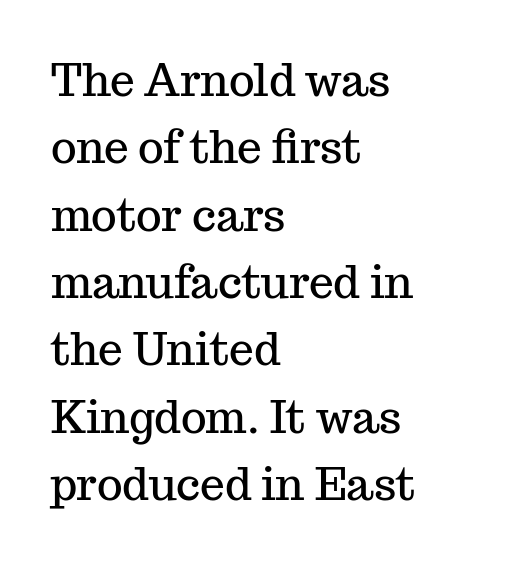
{"serif": "yes", "italic": "no", "width": "normal", "stroke_contrast": "medium", "x_height": "medium", "monospaced": "no", "underline": "no", "align": "left", "line_spacing": "normal", "line_spacing_ratio": 1.53, "letter_spacing": "normal", "letter_spacing_em": 0.0, "glyph_px": 44}
